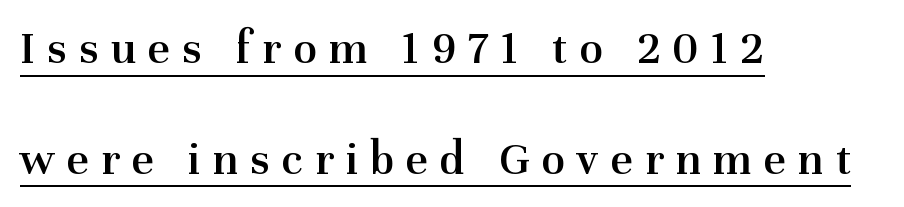
The text was rendered using a seriffed face with decorative stroke endings. Characters remain perfectly vertical along every line. Notice how the passage keeps a crisp vertical edge on the left only. Looks like regular typesetting: each glyph gets only the width it needs. Tracking value appears strongly positive — letters spread wide.
